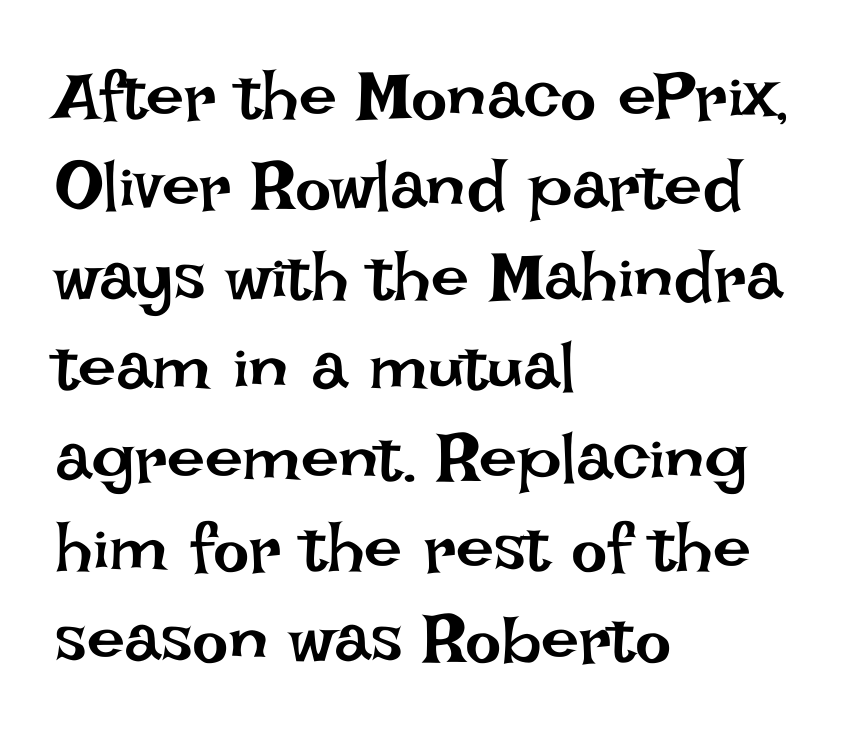
Q: Is the text bold? A: No.
Q: Is the text italic (slanted)? A: No, it is upright.
Q: Is the text underlined? A: No.
Q: How is the paragraph aligned? A: Left-aligned.
Q: Is the spacing between letters normal or unusually wide? A: Normal.
Q: Is the spacing between lines tight, normal or loose? A: Normal.
Q: Width (condensed, normal, or wide)? A: Normal.
Q: Stroke contrast? A: Low.
Q: x-height? A: Large.
Q: Monospaced? A: No.
